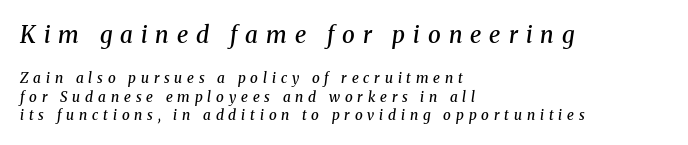
Q: Is the text bold? A: Semi-bold.
Q: Is the text italic (slanted)? A: Yes, it leans right by about 8 degrees.
Q: Is the text underlined? A: No.
Q: How is the paragraph aligned? A: Left-aligned.
Q: Is the spacing between letters normal or unusually wide? A: Unusually wide.
Q: Is the spacing between lines tight, normal or loose? A: Normal.
Q: Which block of text is set in a larger size, the first (top) or the second (bottom)? A: The first (top) one.
